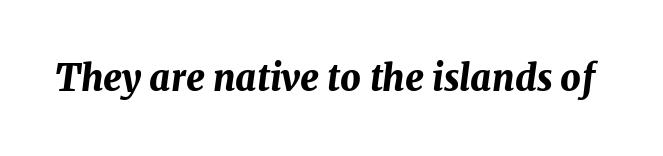
The image shows 36 px bold type, italic (leaning right); set normal letter spacing, not underlined; medium stroke contrast and a medium x-height.
